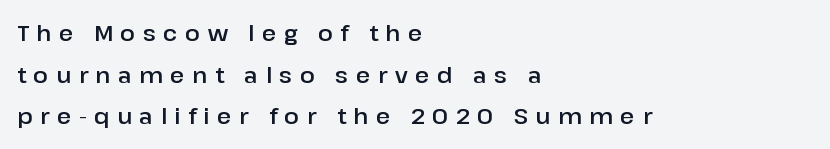
Every character sits straight up, as roman type does. Unmarked baselines from the first word to the last. Here the glyphs are tracked loosely, breaking word shapes into spaced letters. Layout note: lines flush left.
